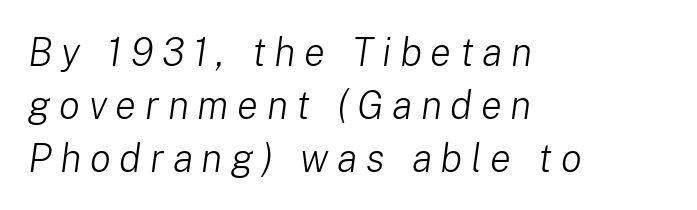
Q: Is the text bold? A: No.
Q: Is the text italic (slanted)? A: Yes, it leans right by about 8 degrees.
Q: Is the text underlined? A: No.
Q: How is the paragraph aligned? A: Left-aligned.
Q: Is the spacing between letters normal or unusually wide? A: Unusually wide.
Q: Is the spacing between lines tight, normal or loose? A: Normal.
Q: Width (condensed, normal, or wide)? A: Normal.
Q: Stroke contrast? A: Low.
Q: x-height? A: Medium.
Q: Monospaced? A: No.
